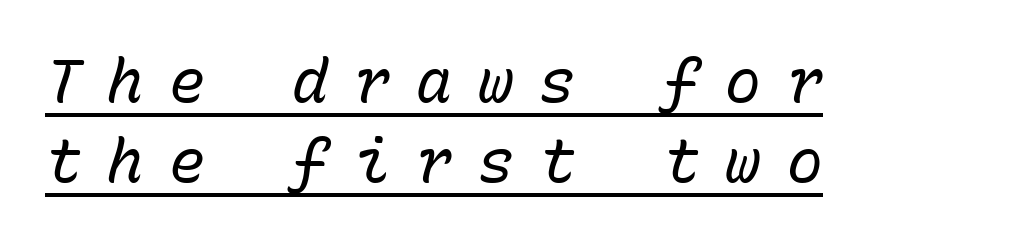
The image shows 60 px regular-weight type, italic (leaning right), monospaced; set left-aligned, normal line spacing (1.33x), unusually wide letter spacing (+0.43 em), underlined; low stroke contrast and a medium x-height.
